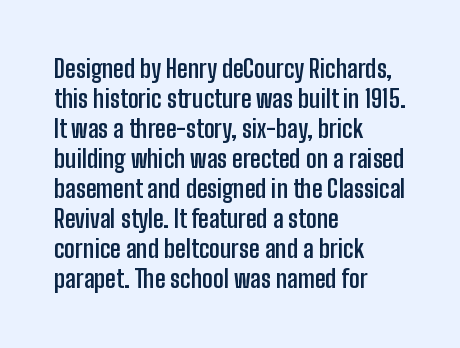
Q: Is the text bold? A: Yes.
Q: Is the text italic (slanted)? A: No, it is upright.
Q: Is the text underlined? A: No.
Q: How is the paragraph aligned? A: Left-aligned.
Q: Is the spacing between letters normal or unusually wide? A: Normal.
Q: Is the spacing between lines tight, normal or loose? A: Normal.
